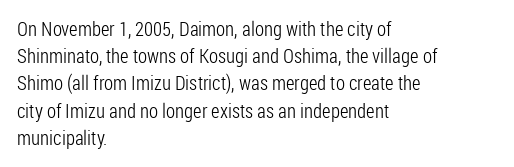
The image shows 20 px text type, upright; set left-aligned, normal line spacing (1.36x), normal letter spacing, not underlined.
